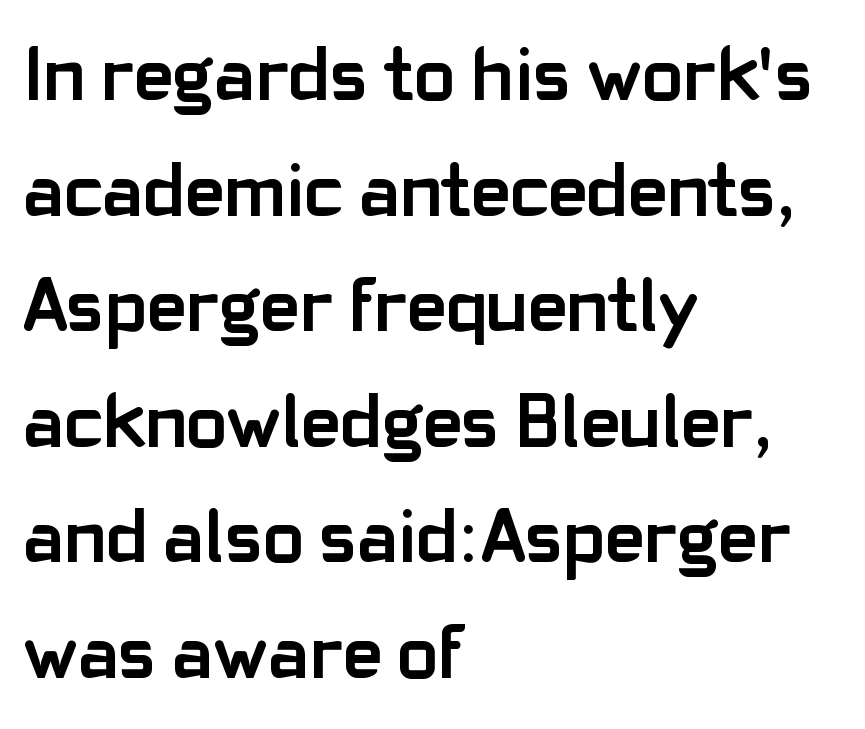
The image shows 76 px semibold sans-serif type, upright; set left-aligned, normal line spacing (1.52x), normal letter spacing, not underlined; low stroke contrast and a medium x-height.
